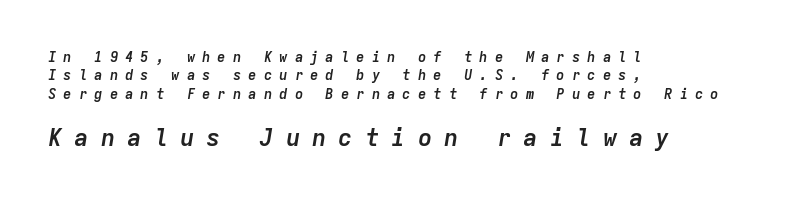
{"italic": "yes", "lean": "right", "slant_degrees": 9, "bold": "yes", "underline": "no", "align": "left", "line_spacing": "normal", "line_spacing_ratio": 1.31, "letter_spacing": "wide", "letter_spacing_em": 0.5, "larger_block": "second", "size_ratio": 1.71, "glyph_px": 24}
